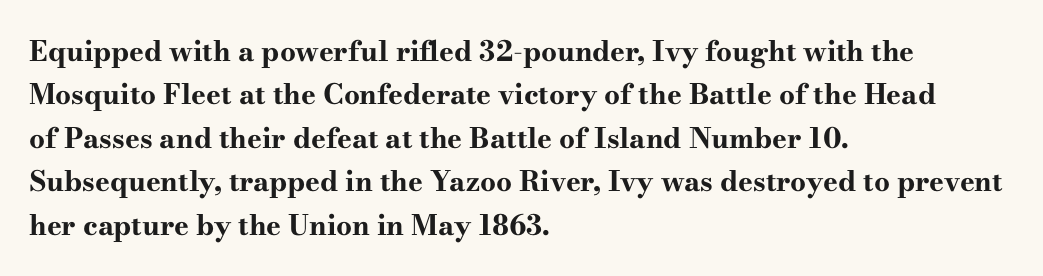
The image shows 28 px bold, wide serif type, upright; set left-aligned, normal line spacing (1.55x), normal letter spacing, not underlined; high stroke contrast and a small x-height.
